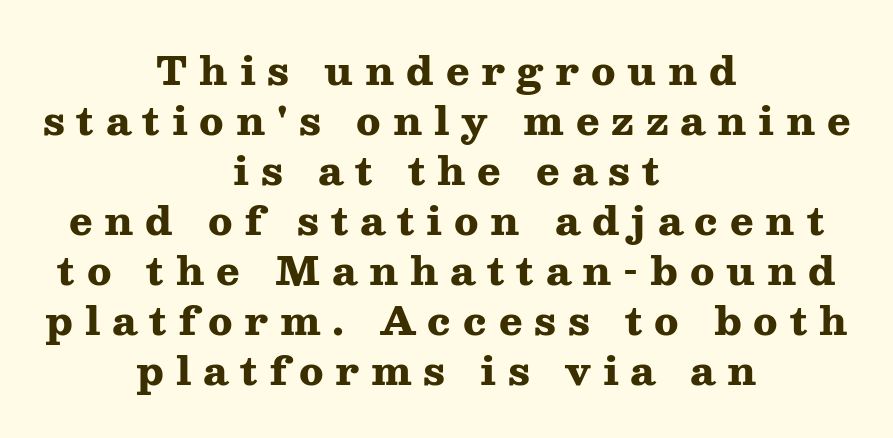
{"serif": "yes", "italic": "no", "bold": "yes", "weight": "heavy", "width": "wide", "stroke_contrast": "medium", "x_height": "medium", "monospaced": "no", "underline": "no", "align": "center", "line_spacing": "normal", "line_spacing_ratio": 1.28, "letter_spacing": "wide", "letter_spacing_em": 0.3, "glyph_px": 39}
